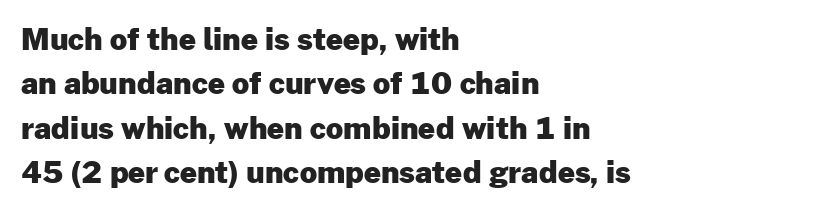
{"serif": "no", "italic": "no", "bold": "yes", "weight": "heavy", "width": "normal", "stroke_contrast": "low", "x_height": "medium", "monospaced": "no", "underline": "no", "align": "left", "line_spacing": "normal", "line_spacing_ratio": 1.48, "letter_spacing": "normal", "letter_spacing_em": 0.0, "glyph_px": 30}
